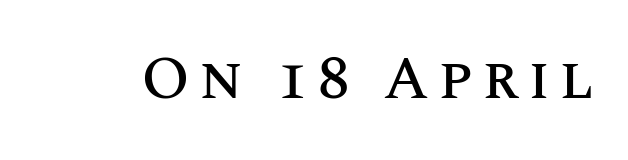
{"italic": "no", "width": "normal", "stroke_contrast": "medium", "x_height": "large", "monospaced": "no", "underline": "no", "glyph_px": 61}
